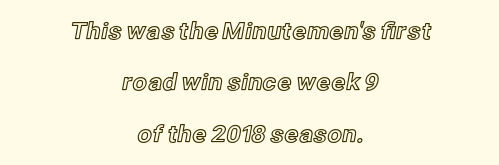
Q: Is the text italic (slanted)? A: Yes.
Q: Is the text underlined? A: No.
Q: How is the paragraph aligned? A: Centered.
Q: Is the spacing between letters normal or unusually wide? A: Normal.
Q: Is the spacing between lines tight, normal or loose? A: Loose.
